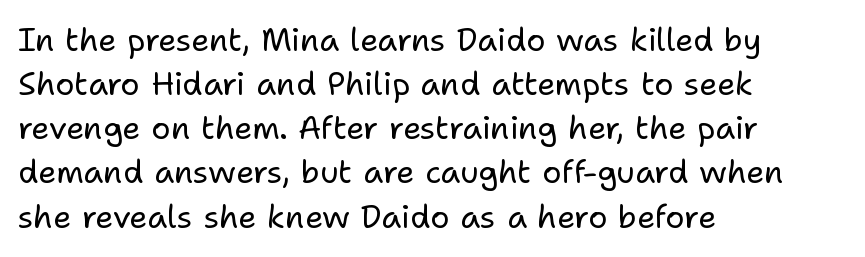
Words appear dense and cohesive because spacing is normal. Bold? No — there's no thickening of the strokes. Ordinary non-slanted type is in use. A typesetter would call this leading conventional body-copy spacing. The passage shown is typed in a proportional face where columns would drift. Type style note: lacks serifs.
